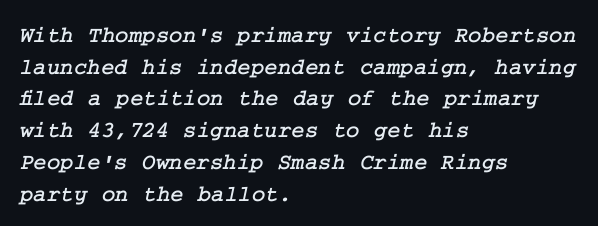
Horizontal alignment here is leftward, the default for most running prose. The line texture is even and compact thanks to regular tracking. Whoever set this chose a conventional vertical rhythm. Any mark beneath the type? The region is blank.
